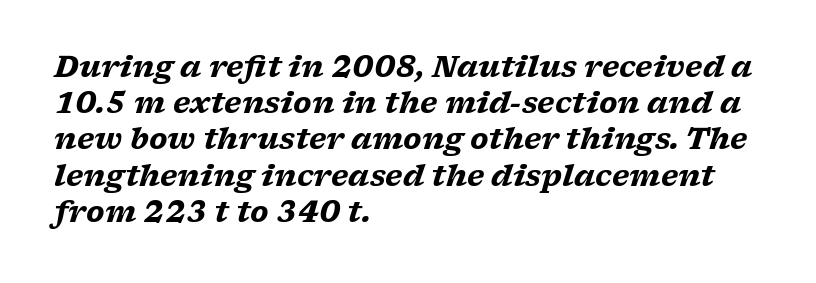
Nobody touched the tracking dial on this one. An italicized treatment has been applied to the whole sample. Is there much room between lines? A standard amount, neither cramped nor airy. This rendering features lettering with no underline.
